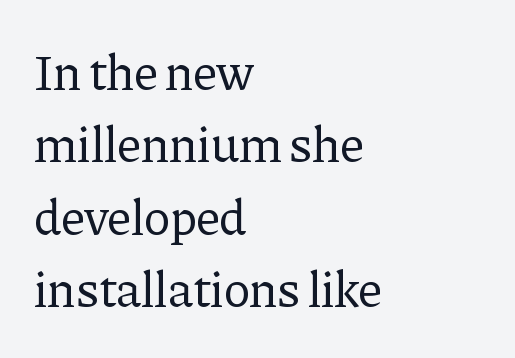
The image shows 50 px regular-weight serif type, upright; set left-aligned, normal line spacing (1.45x), normal letter spacing, not underlined; low stroke contrast and a medium x-height.
